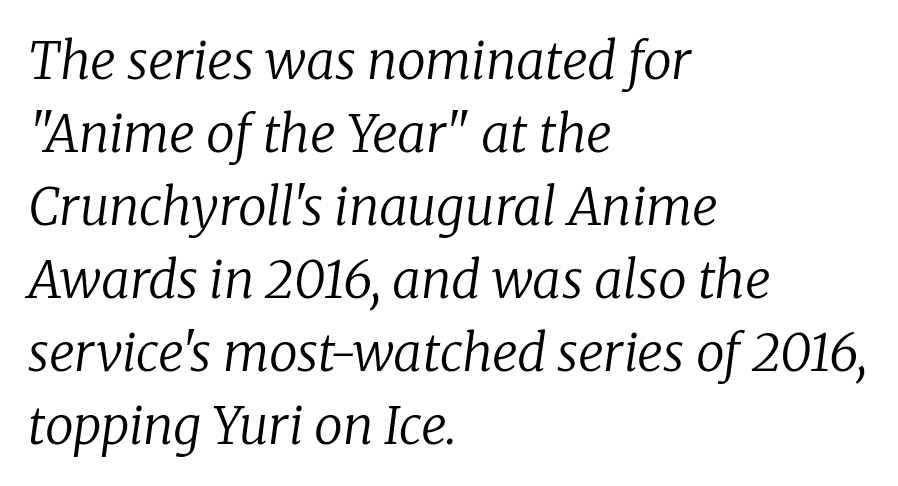
The passage shown is typed in a proportional face where columns would drift. Does the type have serifs? Yes, each stem ends in a small foot. This sample is left-justified, so line endings fall wherever the words run out. Words appear dense and cohesive because spacing is normal.
